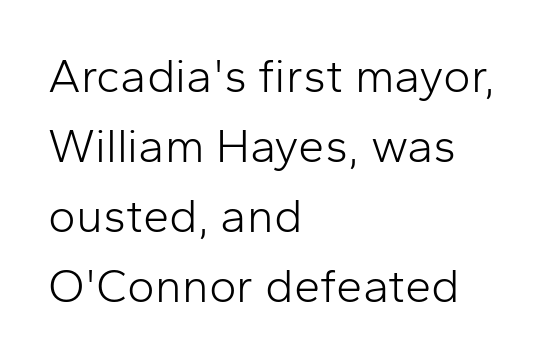
Regarding leading, the lines here are spaced in the standard way. Letterform terminals end flat and unadorned throughout the passage. Every character sits straight up, as roman type does. The rendering uses natural spacing where letterforms have individual widths.
